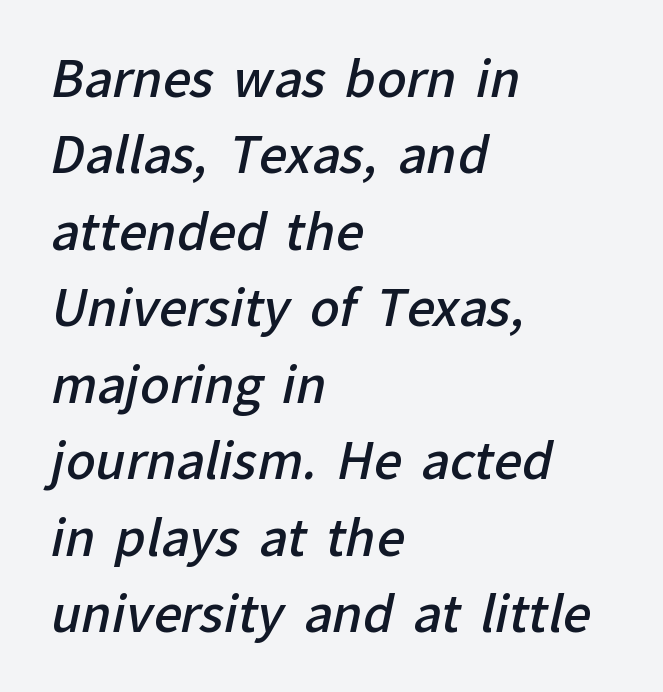
Q: Is the text bold? A: Semi-bold.
Q: Is the typeface a serif or a sans-serif typeface? A: Sans-serif.
Q: Is the text underlined? A: No.
Q: How is the paragraph aligned? A: Left-aligned.
Q: Is the spacing between letters normal or unusually wide? A: Normal.
Q: Is the spacing between lines tight, normal or loose? A: Normal.
Q: Width (condensed, normal, or wide)? A: Normal.
Q: Stroke contrast? A: Low.
Q: x-height? A: Medium.
Q: Monospaced? A: No.
